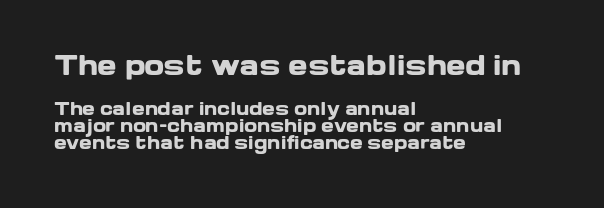
The image shows 26 px bold type, upright; set left-aligned, tight line spacing (1.0x), normal letter spacing, not underlined; the first (top) block is 1.53x larger.
